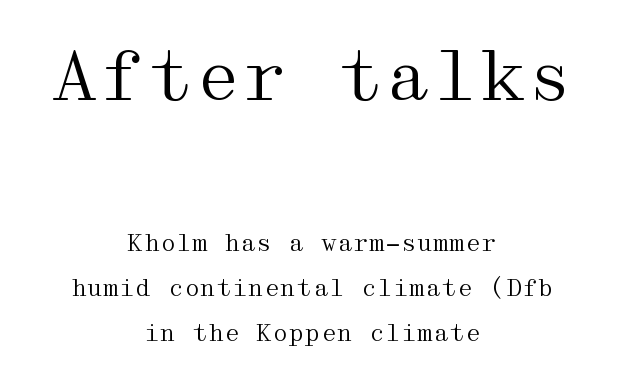
The image shows 68 px regular-weight, wide serif type, upright; set centered, loose line spacing (1.95x), normal letter spacing, not underlined; the first (top) block is 2.96x larger; medium stroke contrast and a medium x-height.
